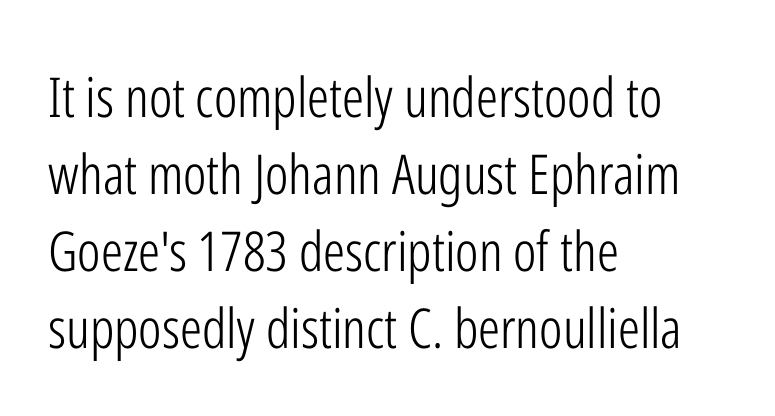
A typesetter would call this zero additional tracking. The letters advance in unequal steps, a hallmark of proportional type. The letters stand straight up with perfectly vertical stems. Ink coverage per letter is moderate at most. This sample uses a sans-serif face.
